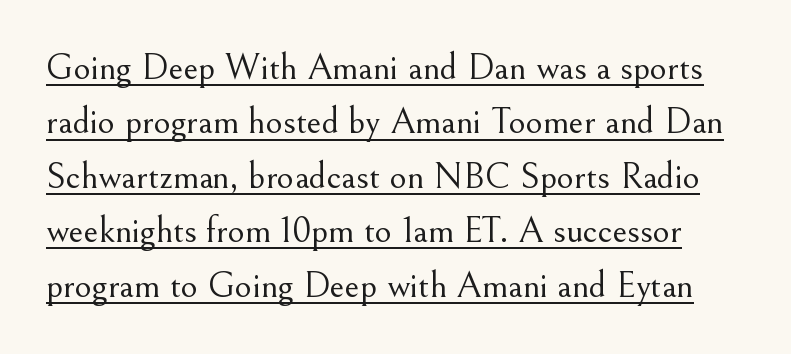
{"serif": "yes", "italic": "no", "bold": "no", "weight": "light", "width": "normal", "stroke_contrast": "medium", "x_height": "small", "monospaced": "no", "underline": "yes", "line_spacing": "normal", "line_spacing_ratio": 1.47, "letter_spacing": "normal", "letter_spacing_em": 0.0, "glyph_px": 37}
